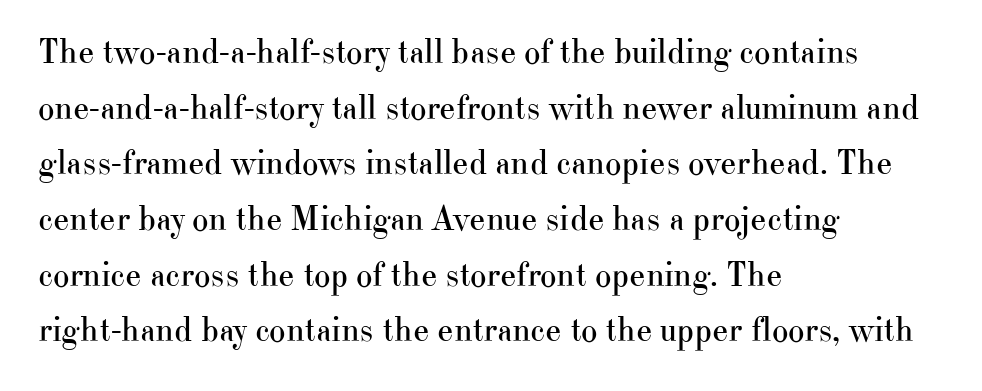
{"serif": "yes", "italic": "no", "bold": "no", "weight": "regular", "width": "normal", "stroke_contrast": "high", "x_height": "small", "monospaced": "no", "underline": "no", "align": "left", "line_spacing": "normal", "line_spacing_ratio": 1.59, "letter_spacing": "normal", "letter_spacing_em": 0.0, "glyph_px": 35}
